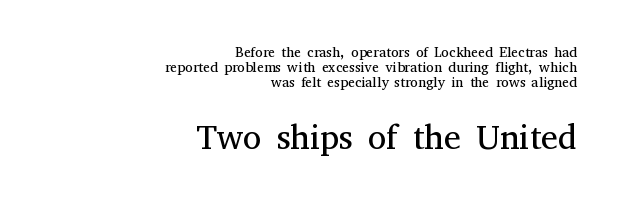
The image shows 34 px regular-weight serif type, upright; set right-aligned, tight line spacing (1.07x), normal letter spacing, not underlined; the second (bottom) block is 2.43x larger; medium stroke contrast and a medium x-height.
